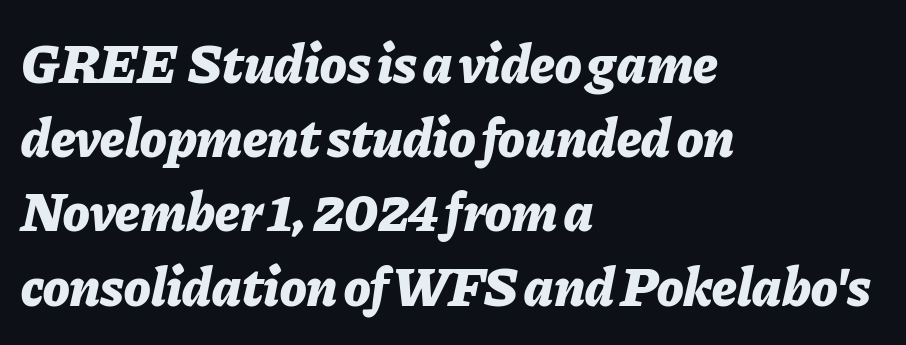
{"italic": "yes", "lean": "right", "slant_degrees": 11, "bold": "yes", "weight": "bold", "width": "normal", "stroke_contrast": "low", "x_height": "medium", "monospaced": "no", "underline": "no", "align": "left", "line_spacing": "normal", "line_spacing_ratio": 1.35, "letter_spacing": "normal", "letter_spacing_em": 0.0, "glyph_px": 55}
